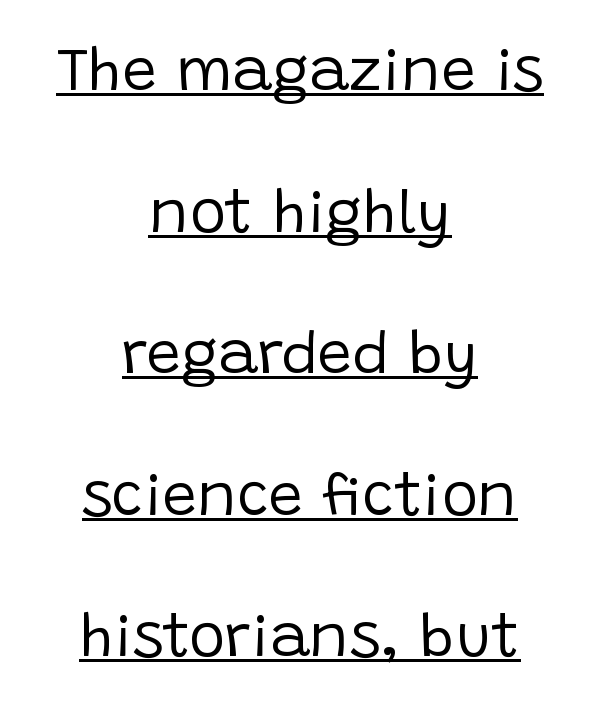
Q: Is the text bold? A: No.
Q: Is the text italic (slanted)? A: No, it is upright.
Q: Is the typeface a serif or a sans-serif typeface? A: Sans-serif.
Q: Is the text underlined? A: Yes.
Q: How is the paragraph aligned? A: Centered.
Q: Is the spacing between letters normal or unusually wide? A: Normal.
Q: Is the spacing between lines tight, normal or loose? A: Loose.
Q: Width (condensed, normal, or wide)? A: Normal.
Q: Stroke contrast? A: Low.
Q: x-height? A: Large.
Q: Monospaced? A: No.
